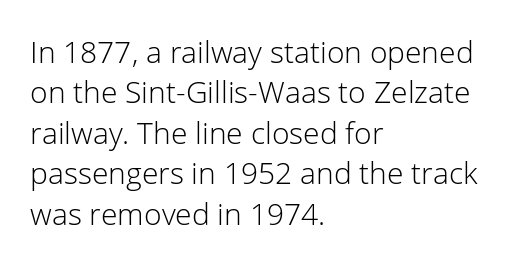
The passage shown is not bold in any degree. Upright lettering throughout. In terms of letterform style, serifs are entirely absent. Here the designer chose a conventional face with non-uniform glyph widths.
